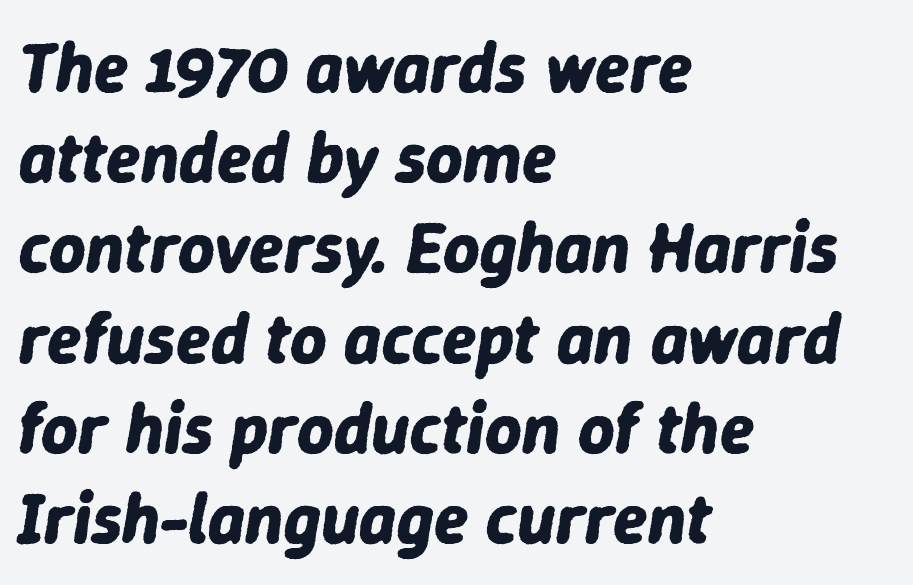
Underline: absent. The lines in this sample share a left origin and differ only in where they stop. How are the letters spaced? Ordinarily, with no added tracking. Caption: bold face, heavy strokes.
